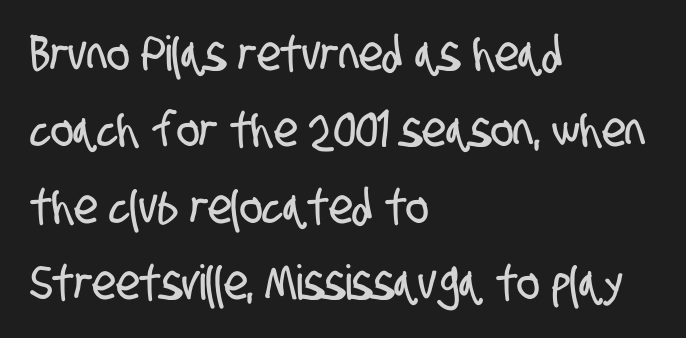
{"serif": "no", "width": "condensed", "stroke_contrast": "low", "x_height": "large", "monospaced": "no", "underline": "no", "align": "left", "line_spacing": "normal", "line_spacing_ratio": 1.59, "letter_spacing": "normal", "letter_spacing_em": 0.0, "glyph_px": 48}
